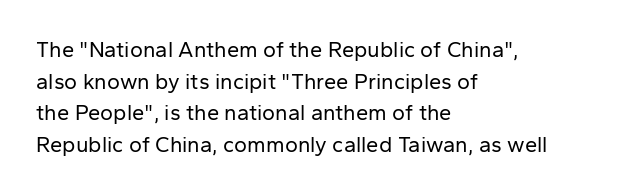
Q: Is the text bold? A: No.
Q: Is the text italic (slanted)? A: No, it is upright.
Q: Is the text underlined? A: No.
Q: How is the paragraph aligned? A: Left-aligned.
Q: Is the spacing between letters normal or unusually wide? A: Normal.
Q: Is the spacing between lines tight, normal or loose? A: Normal.
